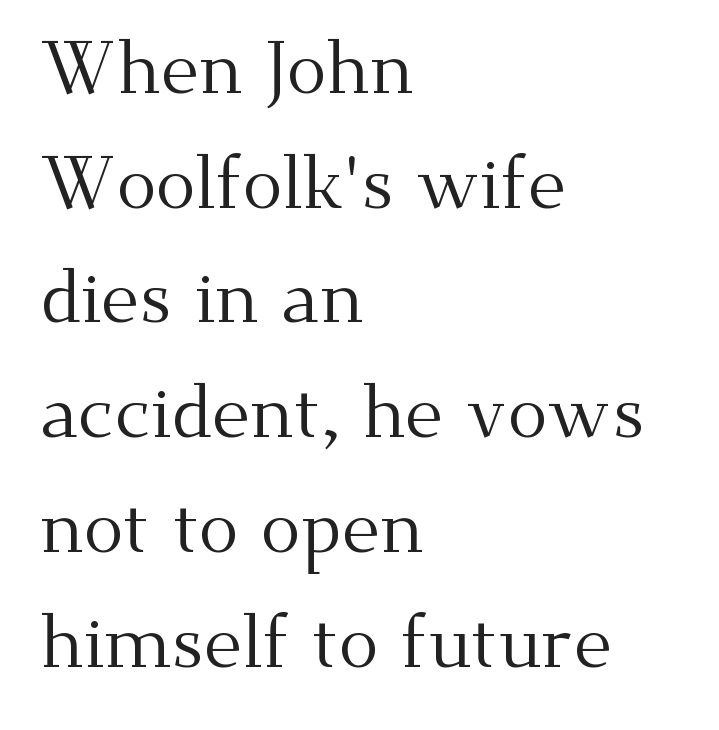
Q: Is the text bold? A: No.
Q: Is the text italic (slanted)? A: No, it is upright.
Q: Is the typeface a serif or a sans-serif typeface? A: Serif.
Q: Is the text underlined? A: No.
Q: How is the paragraph aligned? A: Left-aligned.
Q: Is the spacing between letters normal or unusually wide? A: Normal.
Q: Is the spacing between lines tight, normal or loose? A: Normal.
Q: Width (condensed, normal, or wide)? A: Normal.
Q: Stroke contrast? A: Medium.
Q: x-height? A: Small.
Q: Monospaced? A: No.
